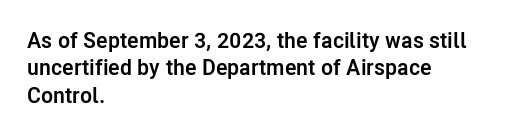
Chunky letters — that's bold for sure. Caption: standard tracking, unaltered. Descenders are the only things crossing below the line. Typeset ragged right — the left edge is the straight one. The letters stand upright; this is a roman face.
